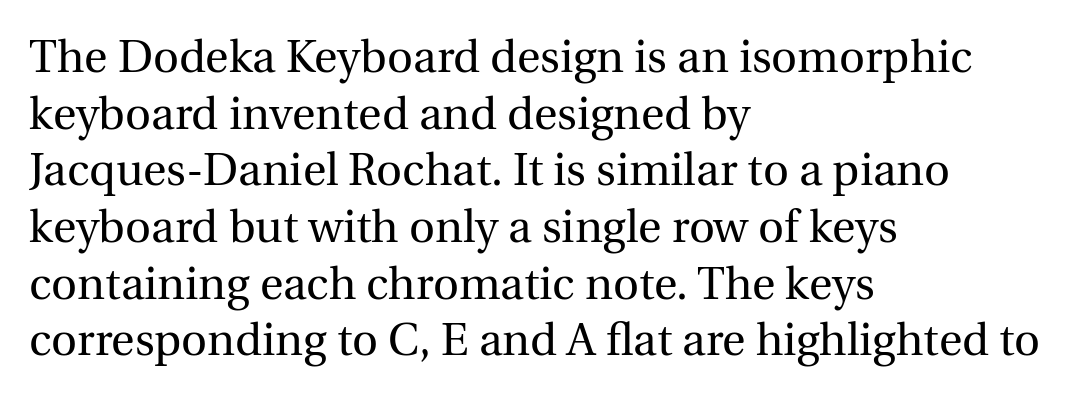
Q: Is the text bold? A: No.
Q: Is the text italic (slanted)? A: No, it is upright.
Q: Is the typeface a serif or a sans-serif typeface? A: Serif.
Q: Is the text underlined? A: No.
Q: How is the paragraph aligned? A: Left-aligned.
Q: Is the spacing between letters normal or unusually wide? A: Normal.
Q: Is the spacing between lines tight, normal or loose? A: Normal.
Q: Width (condensed, normal, or wide)? A: Normal.
Q: x-height? A: Medium.
Q: Monospaced? A: No.
